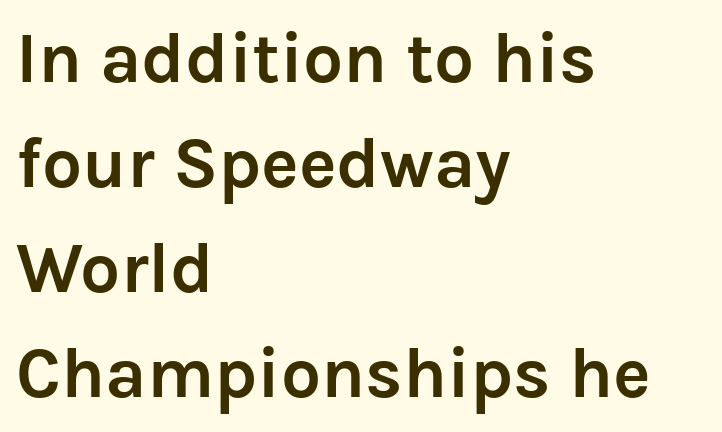
{"serif": "no", "italic": "no", "bold": "yes", "weight": "semibold", "width": "normal", "stroke_contrast": "low", "x_height": "medium", "monospaced": "no", "underline": "no", "align": "left", "line_spacing": "normal", "line_spacing_ratio": 1.48, "letter_spacing": "normal", "letter_spacing_em": 0.0, "glyph_px": 71}
